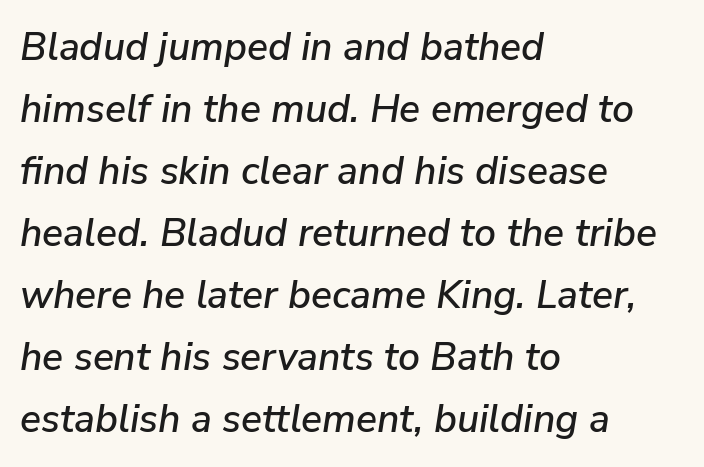
{"italic": "yes", "lean": "right", "slant_degrees": 9, "width": "normal", "stroke_contrast": "low", "x_height": "medium", "monospaced": "no", "underline": "no", "align": "left", "line_spacing": "normal", "line_spacing_ratio": 1.59, "letter_spacing": "normal", "letter_spacing_em": 0.0, "glyph_px": 39}
